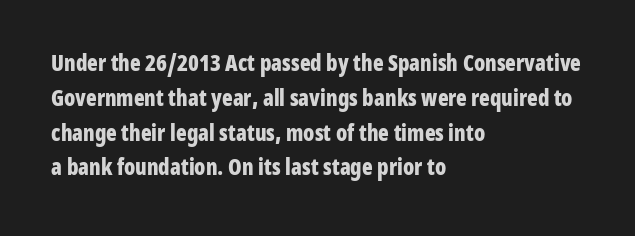
The image shows 22 px bold type, upright; set left-aligned, normal line spacing (1.58x), normal letter spacing, not underlined.
